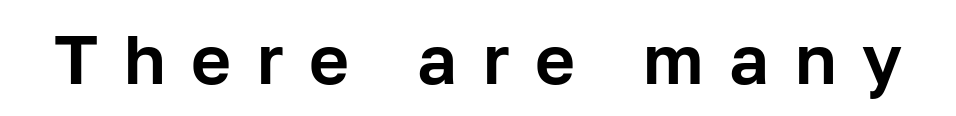
{"serif": "no", "italic": "no", "width": "normal", "stroke_contrast": "low", "x_height": "medium", "monospaced": "no", "underline": "no", "letter_spacing": "wide", "letter_spacing_em": 0.37, "glyph_px": 69}
